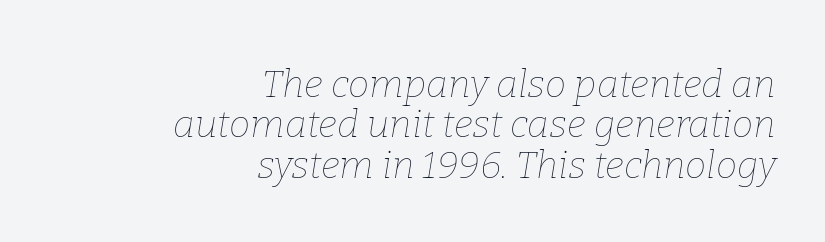
The image shows 38 px thin type, italic (leaning right); set right-aligned, tight line spacing (1.06x), normal letter spacing, not underlined; low stroke contrast and a medium x-height.
